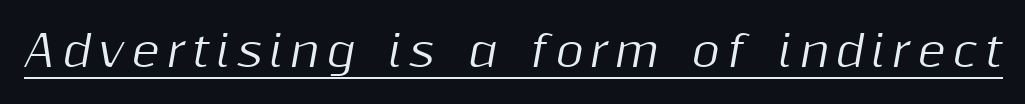
The image shows 43 px text type, italic (leaning right); set underlined; medium stroke contrast and a medium x-height.
